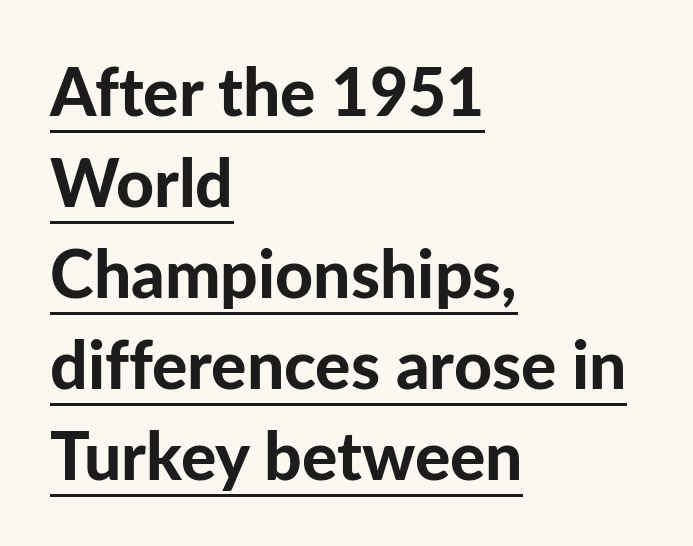
The words here are underlined. Does the leading feel generous? No, just average. Summary of weight: heavy, a full bold. Varying glyph widths throughout — classic text-font behaviour.
